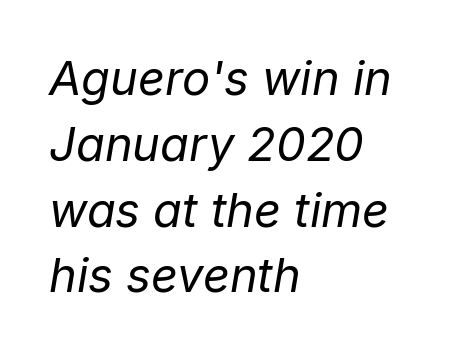
Q: Is the text bold? A: No.
Q: Is the text italic (slanted)? A: Yes, it leans right by about 9 degrees.
Q: Is the text underlined? A: No.
Q: How is the paragraph aligned? A: Left-aligned.
Q: Is the spacing between letters normal or unusually wide? A: Normal.
Q: Is the spacing between lines tight, normal or loose? A: Normal.
Q: Width (condensed, normal, or wide)? A: Normal.
Q: Stroke contrast? A: Low.
Q: x-height? A: Medium.
Q: Monospaced? A: No.
